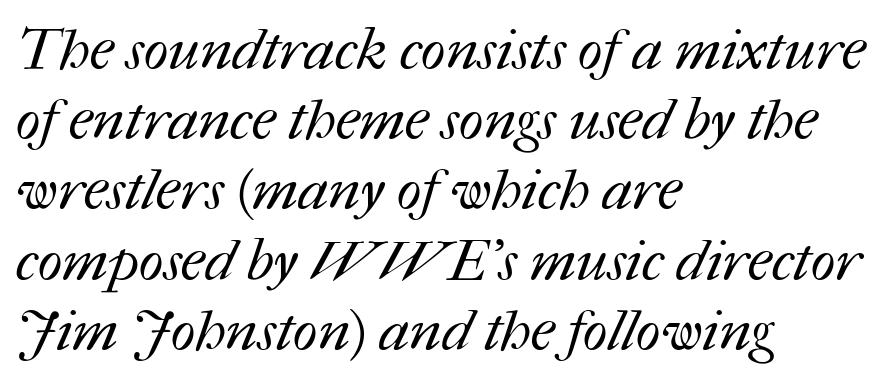
The image shows 58 px regular-weight type; set left-aligned, line spacing 1.21x, normal letter spacing, not underlined; medium stroke contrast and a medium x-height.
